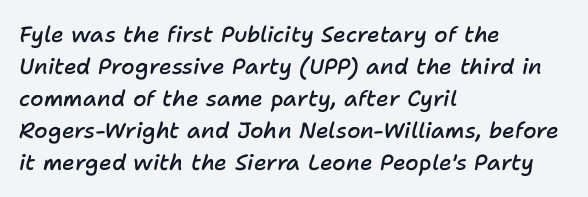
No word sits above an underline. Stems and bowls a touch heavier than normal — semibold. This block has exactly the height ordinary leading produces. Words appear dense and cohesive because spacing is normal.
